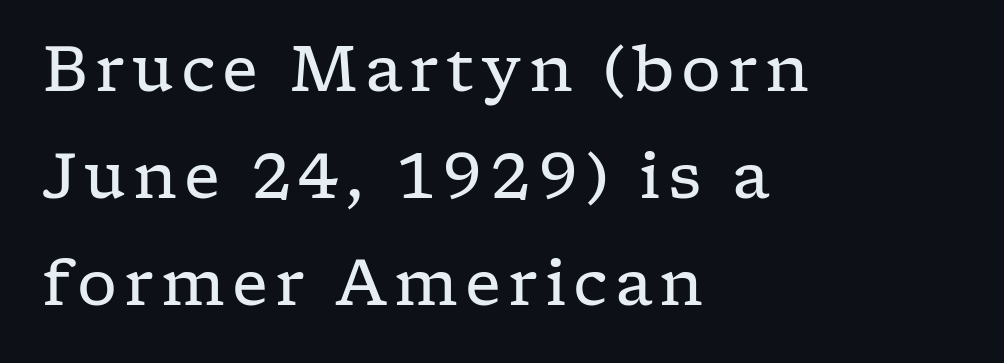
Q: Is the text bold? A: No.
Q: Is the text italic (slanted)? A: No, it is upright.
Q: Is the typeface a serif or a sans-serif typeface? A: Serif.
Q: Is the text underlined? A: No.
Q: How is the paragraph aligned? A: Left-aligned.
Q: Is the spacing between lines tight, normal or loose? A: Normal.
Q: Width (condensed, normal, or wide)? A: Wide.
Q: Stroke contrast? A: Low.
Q: x-height? A: Medium.
Q: Monospaced? A: No.
